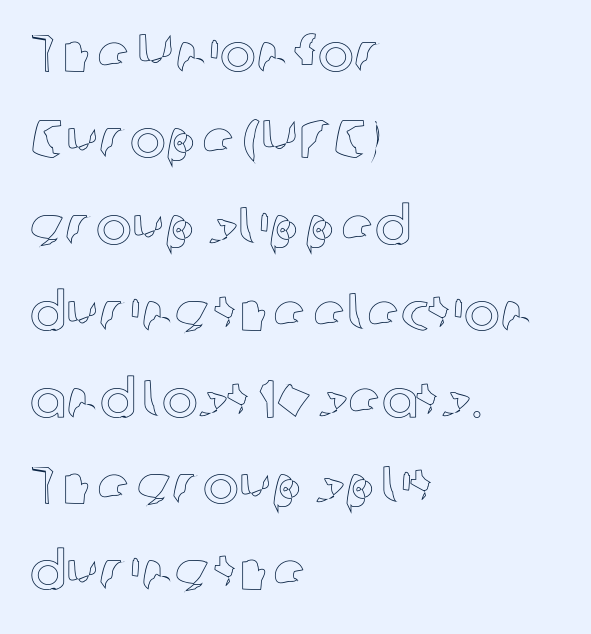
{"italic": "no", "width": "normal", "x_height": "medium", "monospaced": "no", "underline": "no", "align": "left", "line_spacing": "normal", "line_spacing_ratio": 1.6, "letter_spacing": "normal", "letter_spacing_em": 0.0, "glyph_px": 54}
